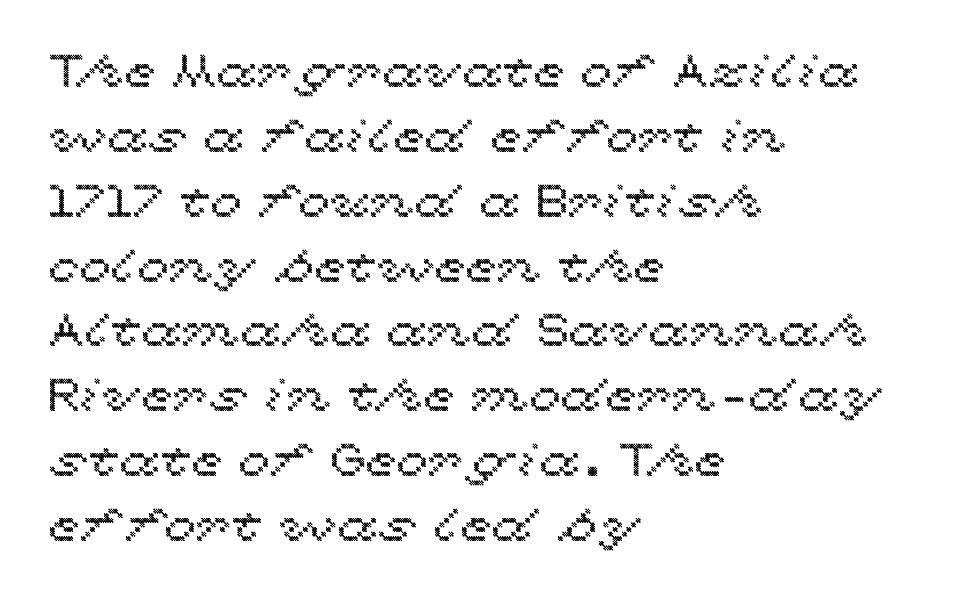
{"width": "wide", "x_height": "medium", "monospaced": "no", "underline": "no", "align": "left", "line_spacing": "normal", "line_spacing_ratio": 1.41, "letter_spacing": "normal", "letter_spacing_em": 0.0, "glyph_px": 46}
